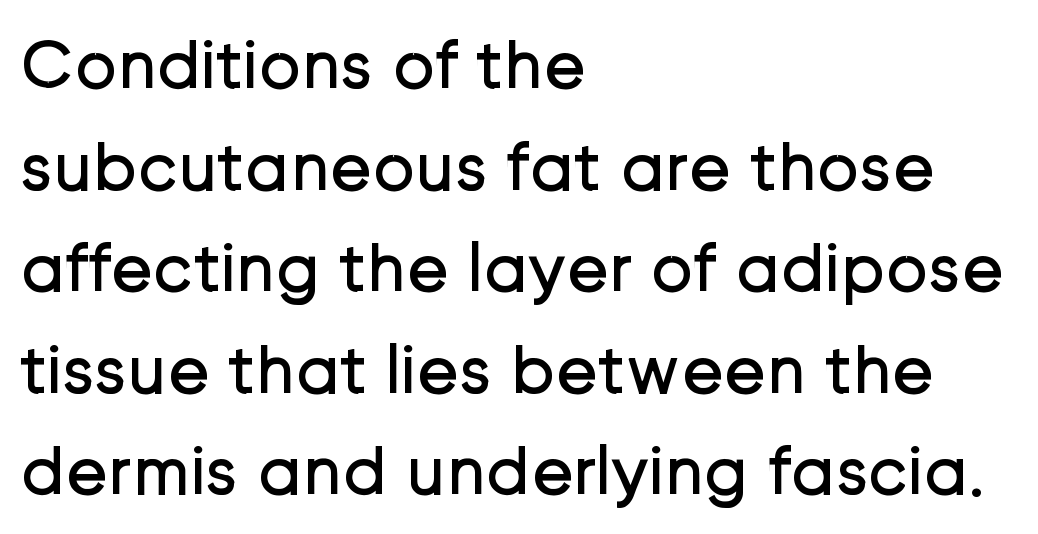
The image shows 71 px regular-weight sans-serif type, upright; set left-aligned, normal line spacing (1.43x), normal letter spacing, not underlined; low stroke contrast and a medium x-height.
